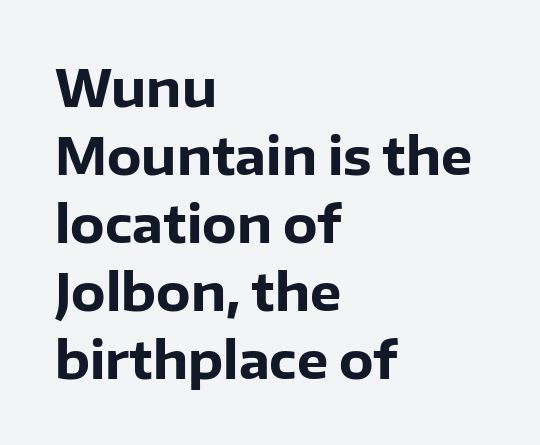
The image shows 50 px heavy sans-serif type, upright; set left-aligned, normal line spacing (1.36x), normal letter spacing, not underlined; low stroke contrast and a medium x-height.
